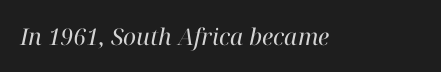
{"italic": "yes", "lean": "right", "slant_degrees": 12, "bold": "no", "underline": "no", "letter_spacing": "normal", "letter_spacing_em": 0.0, "glyph_px": 23}
